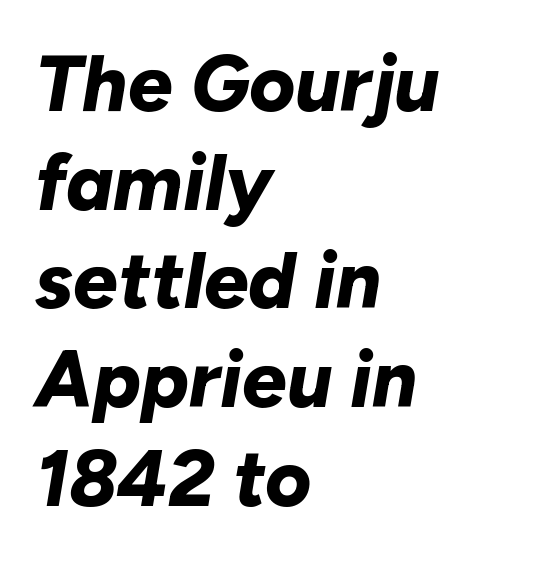
Tall strokes in this sample are angled rather than plumb. Decoration check: the copy has no underline. A typesetter would call this proportional, since set widths differ per character. This sample is left-justified, so line endings fall wherever the words run out. These words are printed bold, with thick strokes throughout. The letterforms sit shoulder to shoulder at normal distance.
